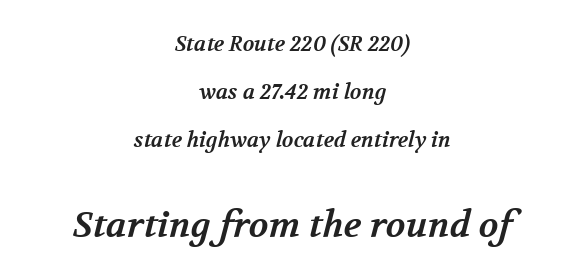
{"serif": "yes", "bold": "yes", "weight": "bold", "width": "normal", "stroke_contrast": "medium", "x_height": "medium", "monospaced": "no", "underline": "no", "align": "center", "line_spacing": "loose", "line_spacing_ratio": 2.28, "letter_spacing": "normal", "letter_spacing_em": 0.0, "larger_block": "second", "size_ratio": 1.71, "glyph_px": 36}
